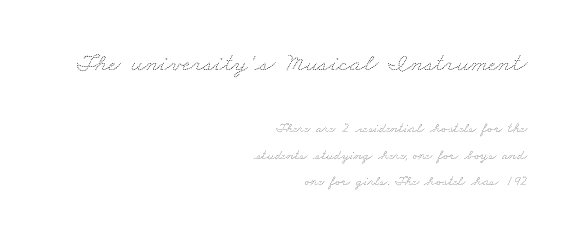
{"bold": "no", "underline": "no", "align": "right", "line_spacing_ratio": 1.87, "letter_spacing": "normal", "letter_spacing_em": 0.0, "larger_block": "first", "size_ratio": 1.86, "glyph_px": 26}
